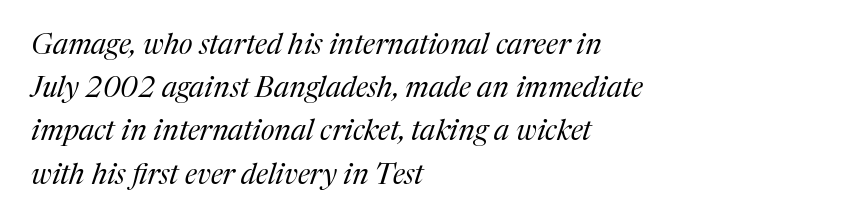
Q: Is the text bold? A: No.
Q: Is the text italic (slanted)? A: Yes, it leans right by about 17 degrees.
Q: Is the typeface a serif or a sans-serif typeface? A: Serif.
Q: Is the text underlined? A: No.
Q: How is the paragraph aligned? A: Left-aligned.
Q: Is the spacing between letters normal or unusually wide? A: Normal.
Q: Is the spacing between lines tight, normal or loose? A: Normal.
Q: Width (condensed, normal, or wide)? A: Normal.
Q: Stroke contrast? A: Medium.
Q: x-height? A: Medium.
Q: Monospaced? A: No.
